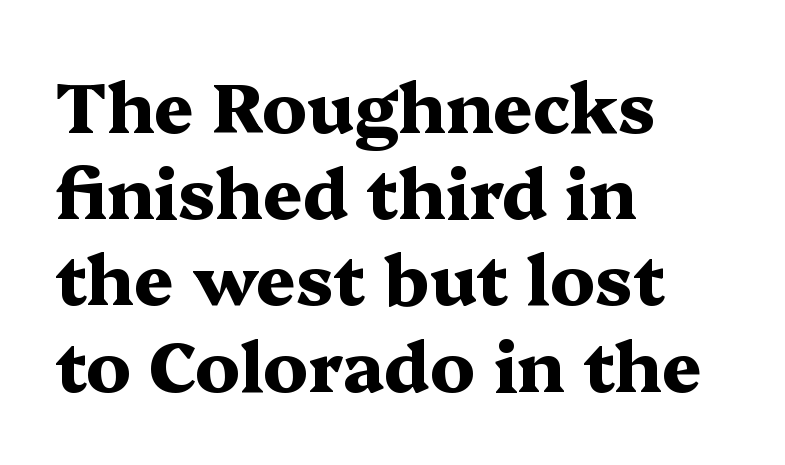
The image shows 69 px heavy, wide serif type, upright; set left-aligned, normal line spacing (1.25x), normal letter spacing, not underlined; medium stroke contrast and a medium x-height.
